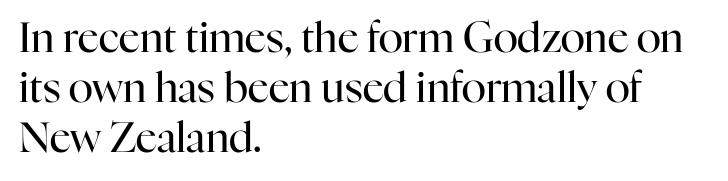
Q: Is the text bold? A: No.
Q: Is the text italic (slanted)? A: No, it is upright.
Q: Is the typeface a serif or a sans-serif typeface? A: Serif.
Q: Is the text underlined? A: No.
Q: How is the paragraph aligned? A: Left-aligned.
Q: Is the spacing between letters normal or unusually wide? A: Normal.
Q: Width (condensed, normal, or wide)? A: Normal.
Q: Stroke contrast? A: High.
Q: x-height? A: Medium.
Q: Monospaced? A: No.
